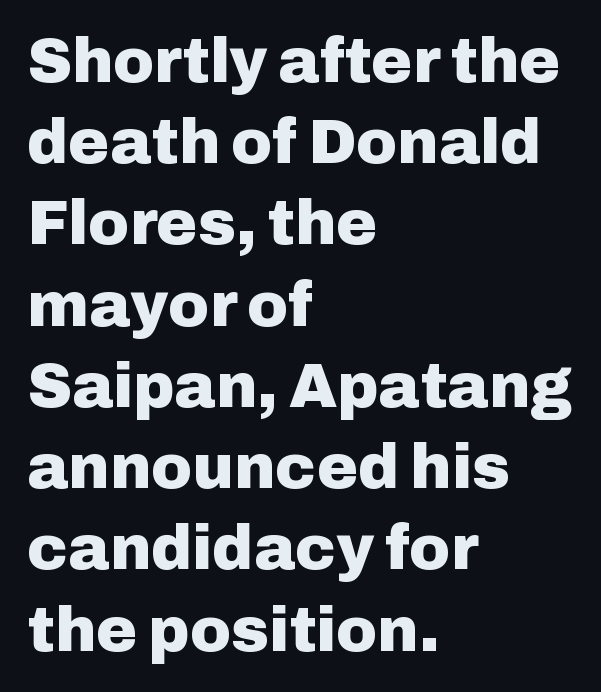
Q: Is the text bold? A: Yes.
Q: Is the text italic (slanted)? A: No, it is upright.
Q: Is the typeface a serif or a sans-serif typeface? A: Sans-serif.
Q: Is the text underlined? A: No.
Q: How is the paragraph aligned? A: Left-aligned.
Q: Is the spacing between letters normal or unusually wide? A: Normal.
Q: Is the spacing between lines tight, normal or loose? A: Normal.
Q: Width (condensed, normal, or wide)? A: Normal.
Q: Stroke contrast? A: Low.
Q: x-height? A: Medium.
Q: Monospaced? A: No.
